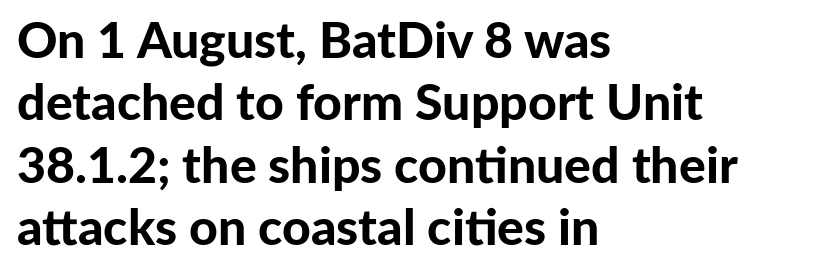
The image shows 50 px bold sans-serif type, upright; set left-aligned, normal line spacing (1.25x), normal letter spacing, not underlined; low stroke contrast and a medium x-height.
